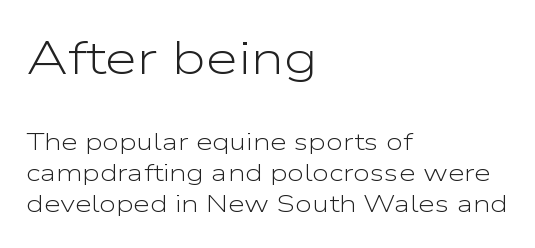
{"serif": "no", "italic": "no", "bold": "no", "weight": "light", "width": "wide", "stroke_contrast": "low", "x_height": "medium", "monospaced": "no", "underline": "no", "align": "left", "line_spacing": "normal", "line_spacing_ratio": 1.3, "letter_spacing": "normal", "letter_spacing_em": 0.0, "larger_block": "first", "size_ratio": 1.96, "glyph_px": 47}
